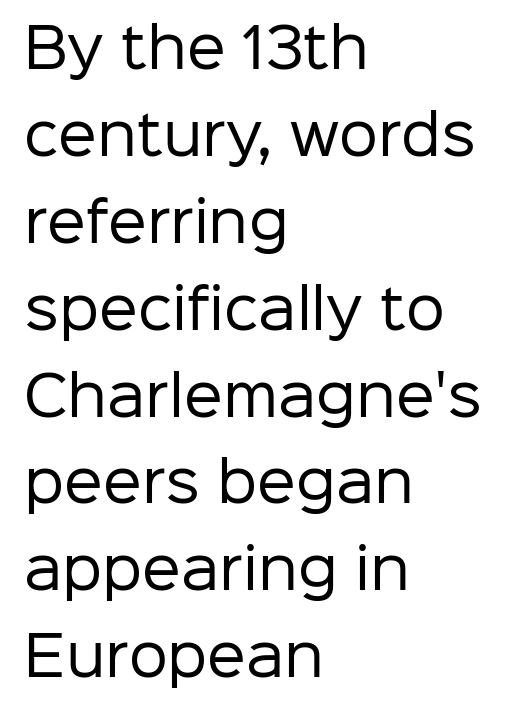
The image shows 55 px regular-weight sans-serif type, upright; set left-aligned, normal line spacing (1.58x), normal letter spacing, not underlined; low stroke contrast and a medium x-height.
